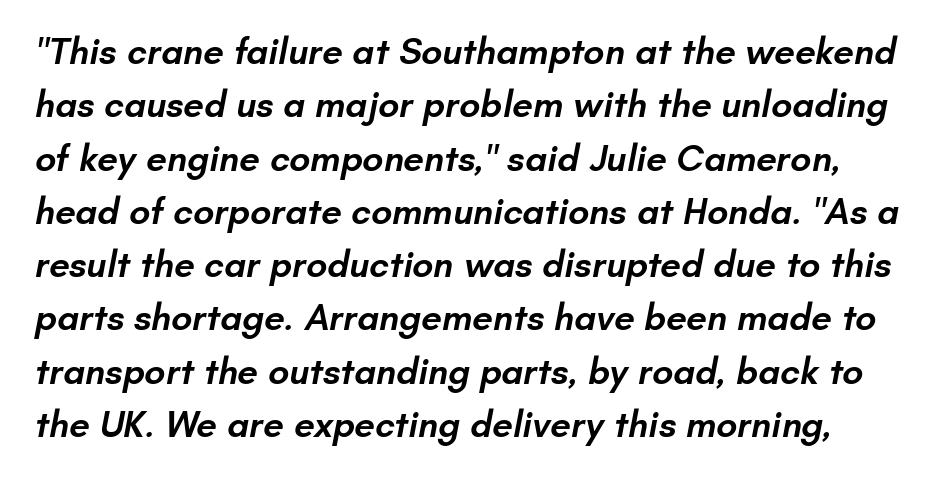
{"serif": "no", "bold": "semi", "weight": "semibold", "width": "normal", "stroke_contrast": "low", "x_height": "small", "monospaced": "no", "underline": "no", "line_spacing": "normal", "line_spacing_ratio": 1.44, "letter_spacing": "normal", "letter_spacing_em": 0.0, "glyph_px": 37}
